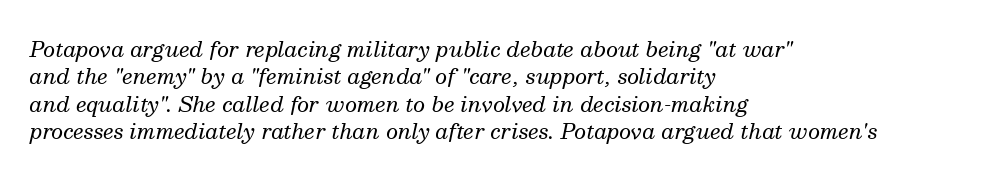
Q: Is the text bold? A: No.
Q: Is the text italic (slanted)? A: Yes, it leans right by about 13 degrees.
Q: Is the text underlined? A: No.
Q: How is the paragraph aligned? A: Left-aligned.
Q: Is the spacing between letters normal or unusually wide? A: Normal.
Q: Is the spacing between lines tight, normal or loose? A: Normal.
